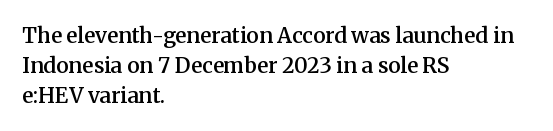
{"italic": "no", "bold": "semi", "underline": "no", "align": "left", "line_spacing": "normal", "line_spacing_ratio": 1.42, "letter_spacing": "normal", "letter_spacing_em": 0.0, "glyph_px": 21}
